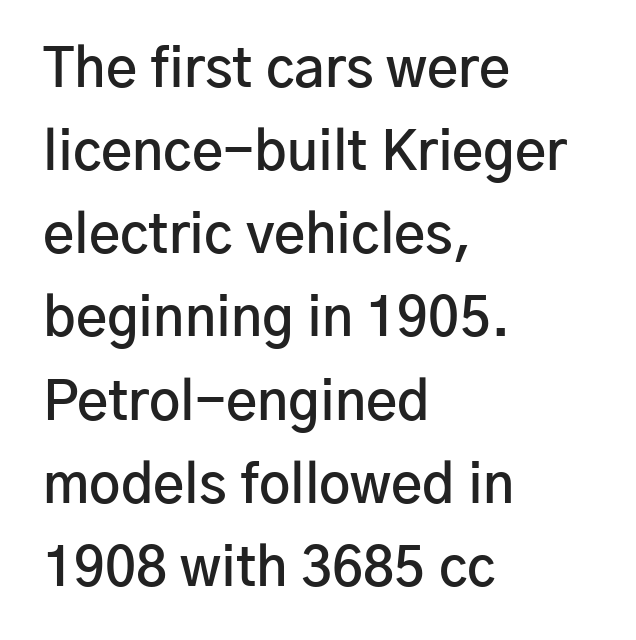
{"serif": "no", "italic": "no", "bold": "semi", "weight": "semibold", "width": "normal", "stroke_contrast": "low", "x_height": "medium", "monospaced": "no", "underline": "no", "align": "left", "line_spacing": "normal", "line_spacing_ratio": 1.54, "letter_spacing": "normal", "letter_spacing_em": 0.0, "glyph_px": 54}
